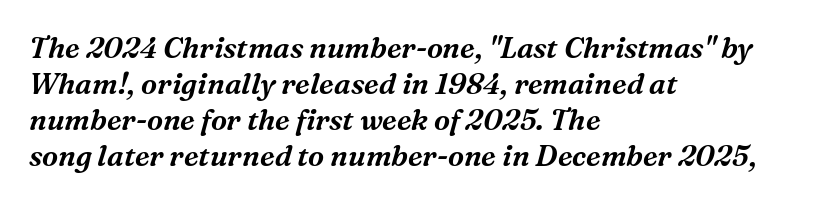
Q: Is the text italic (slanted)? A: Yes, it leans right by about 16 degrees.
Q: Is the typeface a serif or a sans-serif typeface? A: Serif.
Q: Is the text underlined? A: No.
Q: How is the paragraph aligned? A: Left-aligned.
Q: Is the spacing between letters normal or unusually wide? A: Normal.
Q: Width (condensed, normal, or wide)? A: Normal.
Q: Stroke contrast? A: Medium.
Q: x-height? A: Medium.
Q: Monospaced? A: No.
